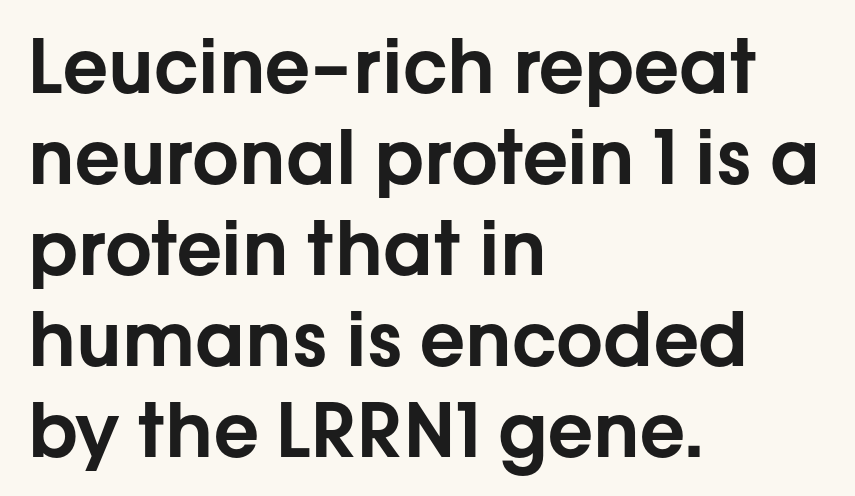
Q: Is the text italic (slanted)? A: No, it is upright.
Q: Is the typeface a serif or a sans-serif typeface? A: Sans-serif.
Q: Is the text underlined? A: No.
Q: How is the paragraph aligned? A: Left-aligned.
Q: Is the spacing between letters normal or unusually wide? A: Normal.
Q: Width (condensed, normal, or wide)? A: Normal.
Q: Stroke contrast? A: Low.
Q: x-height? A: Medium.
Q: Monospaced? A: No.
